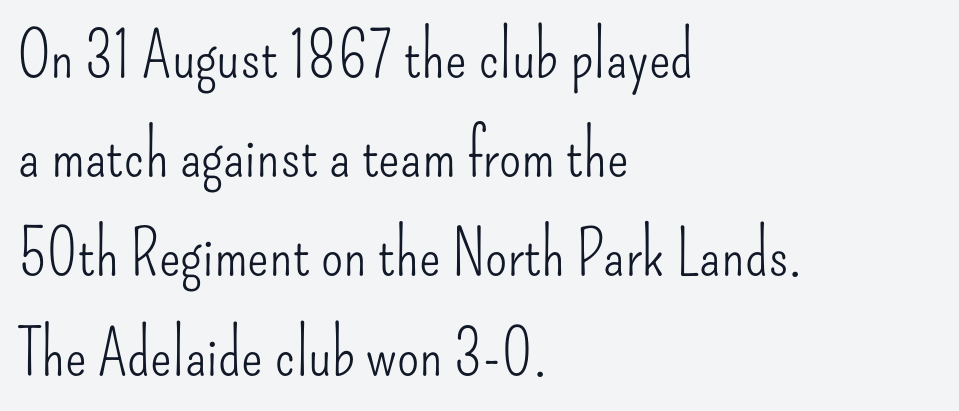
Q: Is the text bold? A: No.
Q: Is the text italic (slanted)? A: No, it is upright.
Q: Is the typeface a serif or a sans-serif typeface? A: Sans-serif.
Q: Is the text underlined? A: No.
Q: How is the paragraph aligned? A: Left-aligned.
Q: Is the spacing between letters normal or unusually wide? A: Normal.
Q: Is the spacing between lines tight, normal or loose? A: Normal.
Q: Width (condensed, normal, or wide)? A: Condensed.
Q: Stroke contrast? A: Low.
Q: x-height? A: Small.
Q: Monospaced? A: No.
